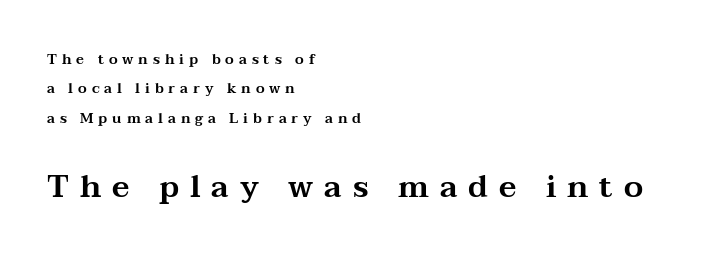
The image shows 31 px wide serif type, upright; set left-aligned, loose line spacing (2.09x), unusually wide letter spacing (+0.35 em), not underlined; the second (bottom) block is 2.21x larger; medium stroke contrast and a medium x-height.
